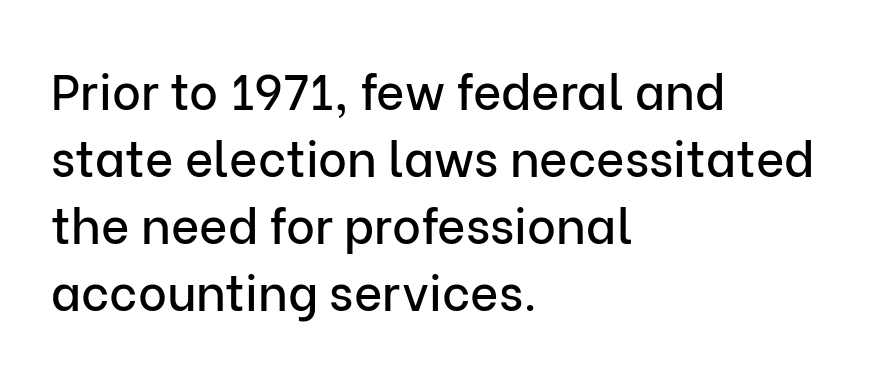
A roman cut, with each character standing at attention. Think of a printed novel: that variable character pitch is what you see here. Just letters on the line, the space beneath them empty. There is no visible air inserted between adjacent glyphs. Regarding serifs, this sample does without them. Leftover space on each line is placed entirely after the last word.
